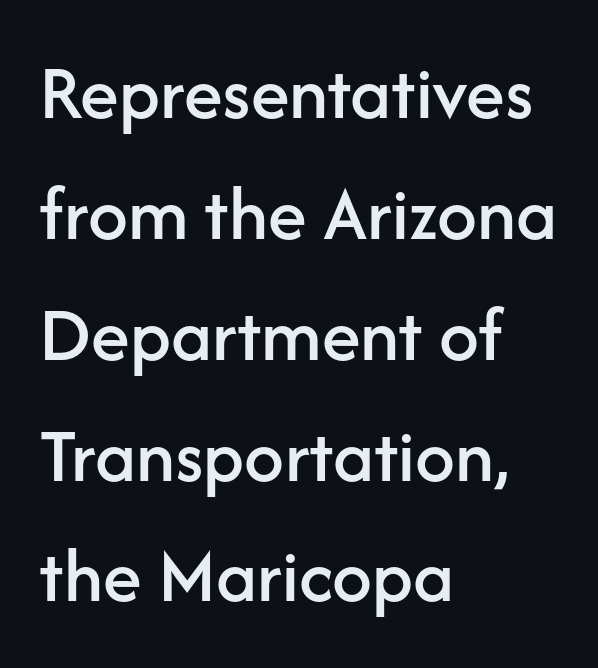
Bare-footed words on every line. In terms of posture, this sample is upright. Visually the block forms a straight wall on the left and a jagged coastline on the right. Leading: standard. Spacing verdict: proportional, widths tailored to each character.
